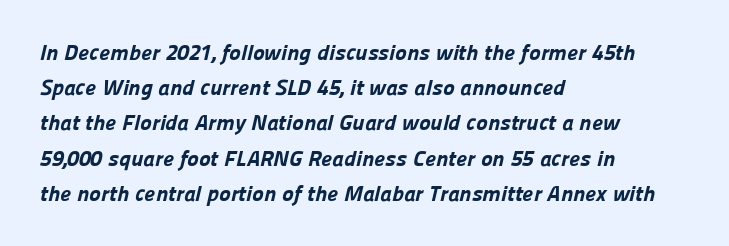
Honestly, the letter spacing is just normal — you wouldn't notice it. Typographic density is high because the face is bold. Line starts are locked; line ends wander. Summary of vertical rhythm: regular, with standard interline spacing. Glance below the letters and you will spot only blank space.
